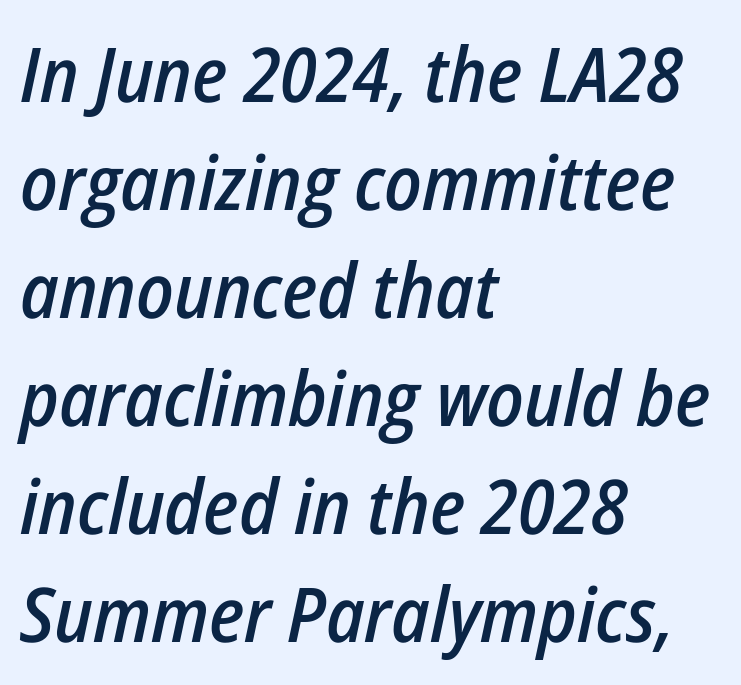
Q: Is the text bold? A: Semi-bold.
Q: Is the text italic (slanted)? A: Yes, it leans right by about 12 degrees.
Q: Is the text underlined? A: No.
Q: How is the paragraph aligned? A: Left-aligned.
Q: Is the spacing between letters normal or unusually wide? A: Normal.
Q: Is the spacing between lines tight, normal or loose? A: Normal.
Q: Width (condensed, normal, or wide)? A: Condensed.
Q: Stroke contrast? A: Low.
Q: x-height? A: Medium.
Q: Monospaced? A: No.
